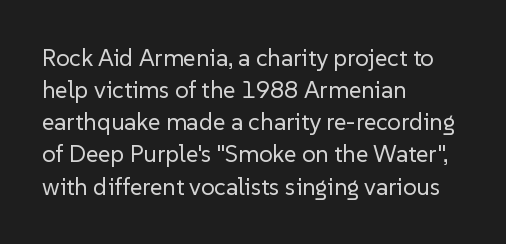
Q: Is the text bold? A: No.
Q: Is the text italic (slanted)? A: No, it is upright.
Q: Is the text underlined? A: No.
Q: How is the paragraph aligned? A: Left-aligned.
Q: Is the spacing between letters normal or unusually wide? A: Normal.
Q: Is the spacing between lines tight, normal or loose? A: Normal.
